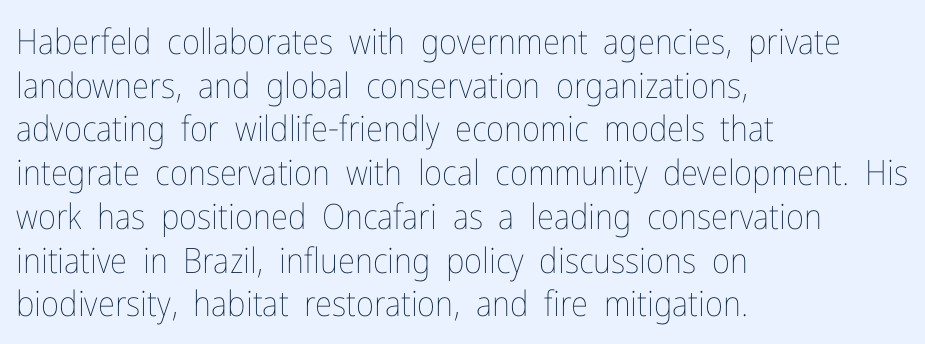
The image shows 35 px thin, condensed type, upright; set left-aligned, normal line spacing (1.25x), normal letter spacing, not underlined; low stroke contrast and a medium x-height.
